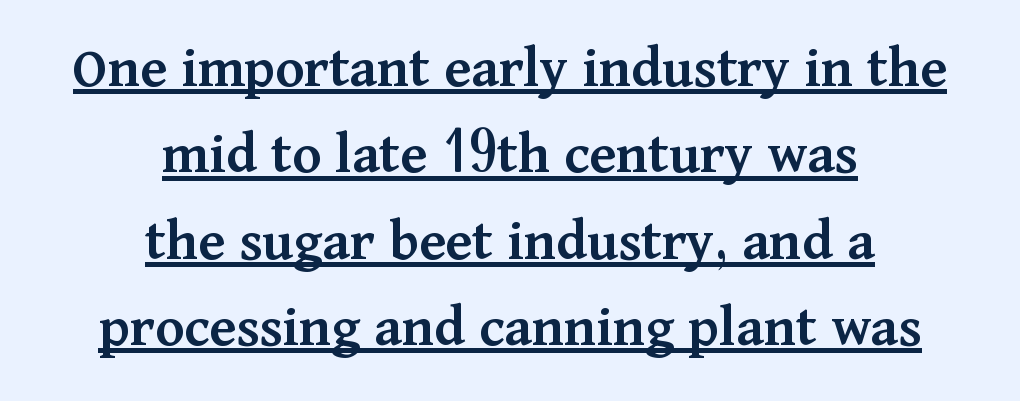
The image shows 60 px semibold serif type, upright; set centered, normal line spacing (1.44x), normal letter spacing, underlined; medium stroke contrast and a medium x-height.
